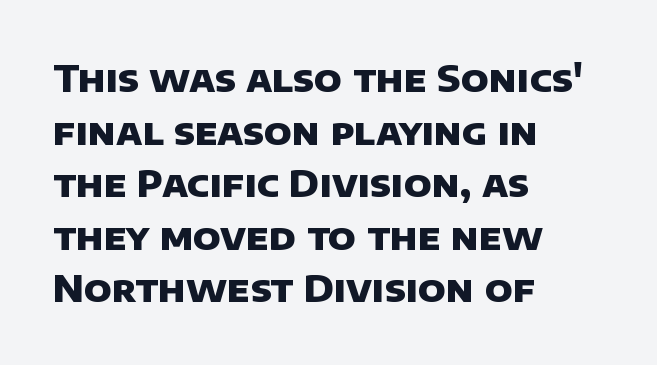
{"serif": "no", "bold": "yes", "weight": "heavy", "width": "normal", "stroke_contrast": "low", "x_height": "large", "monospaced": "no", "underline": "no", "align": "left", "line_spacing": "normal", "line_spacing_ratio": 1.42, "letter_spacing": "normal", "letter_spacing_em": 0.0, "glyph_px": 37}
